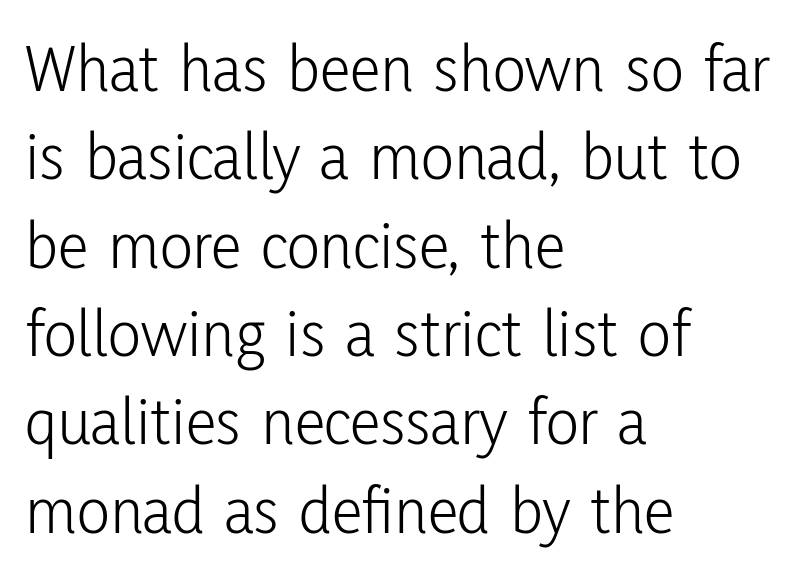
Whoever set this chose a conventional vertical rhythm. The lines are quadded left. Varying glyph widths throughout — classic text-font behaviour. Is the type heavy? It reads as light-to-regular instead.
